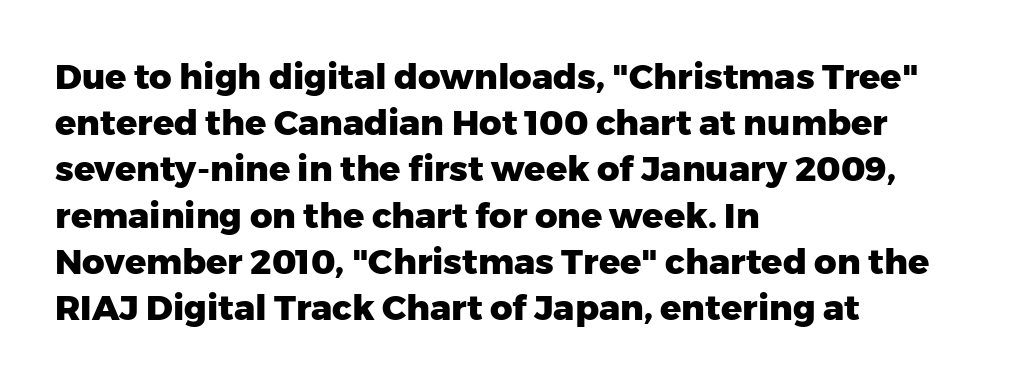
{"serif": "no", "italic": "no", "bold": "yes", "weight": "heavy", "width": "normal", "stroke_contrast": "low", "x_height": "medium", "monospaced": "no", "underline": "no", "align": "left", "line_spacing": "normal", "line_spacing_ratio": 1.32, "letter_spacing": "normal", "letter_spacing_em": 0.0, "glyph_px": 35}
